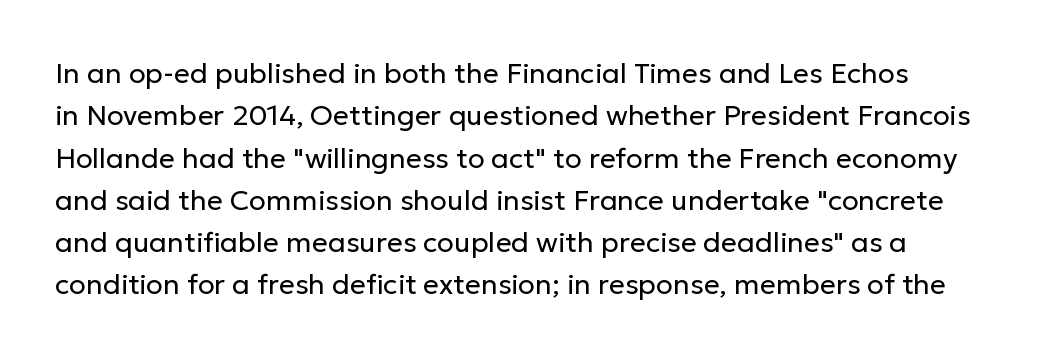
{"serif": "no", "italic": "no", "bold": "no", "weight": "regular", "width": "normal", "stroke_contrast": "low", "x_height": "medium", "monospaced": "no", "underline": "no", "line_spacing": "normal", "line_spacing_ratio": 1.51, "letter_spacing": "normal", "letter_spacing_em": 0.0, "glyph_px": 28}
